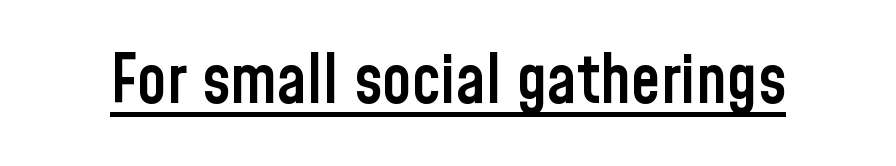
The words here are underlined. Here the designer chose a conventional face with non-uniform glyph widths. In terms of posture, this sample is upright. There is no visible air inserted between adjacent glyphs. You can tell from the bare stems that sans-serif type was used. These lines carry some extra weight — a demibold, not a full bold.
